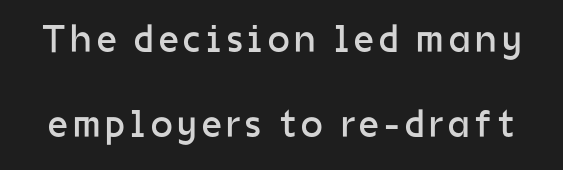
A typesetter would label this face a sans. The letters advance in unequal steps, a hallmark of proportional type. Nope, not italic — everything's standing straight. A light-to-regular cut is what we see here. Bare-footed words on every line. How would I describe the line gaps? Wide and relaxed.
